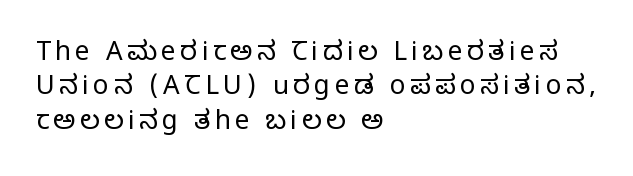
Stems and bowls with no extra thickness — not bold. Where is the straight margin? On the left. Tall strokes in this sample are plumb rather than angled. The line-height multiplier appears to be the usual default.
